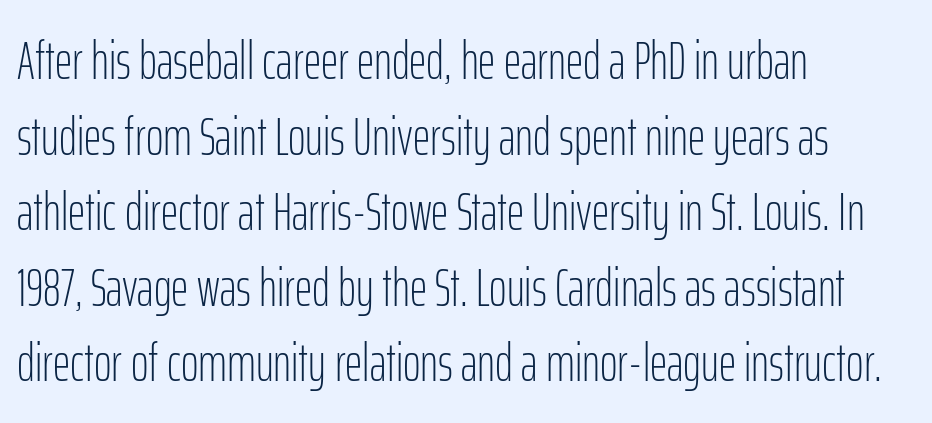
Q: Is the text bold? A: No.
Q: Is the text italic (slanted)? A: No, it is upright.
Q: Is the typeface a serif or a sans-serif typeface? A: Sans-serif.
Q: Is the text underlined? A: No.
Q: How is the paragraph aligned? A: Left-aligned.
Q: Is the spacing between letters normal or unusually wide? A: Normal.
Q: Is the spacing between lines tight, normal or loose? A: Normal.
Q: Width (condensed, normal, or wide)? A: Condensed.
Q: Stroke contrast? A: Low.
Q: x-height? A: Medium.
Q: Monospaced? A: No.
